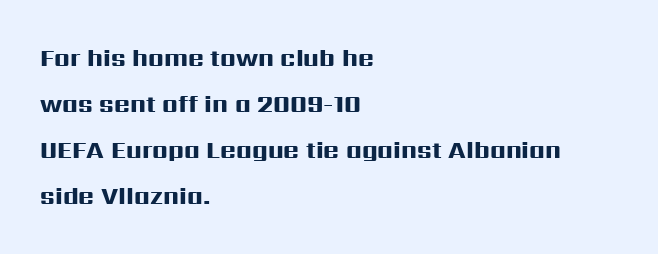
Q: Is the text bold? A: Yes.
Q: Is the text italic (slanted)? A: No, it is upright.
Q: Is the text underlined? A: No.
Q: How is the paragraph aligned? A: Left-aligned.
Q: Is the spacing between letters normal or unusually wide? A: Normal.
Q: Is the spacing between lines tight, normal or loose? A: Loose.
